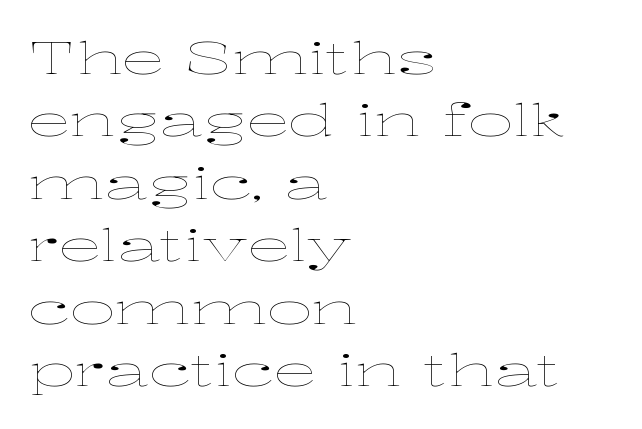
Q: Is the text bold? A: No.
Q: Is the text italic (slanted)? A: No, it is upright.
Q: Is the text underlined? A: No.
Q: How is the paragraph aligned? A: Left-aligned.
Q: Is the spacing between letters normal or unusually wide? A: Normal.
Q: Is the spacing between lines tight, normal or loose? A: Normal.
Q: Width (condensed, normal, or wide)? A: Wide.
Q: Stroke contrast? A: Low.
Q: x-height? A: Medium.
Q: Monospaced? A: No.
